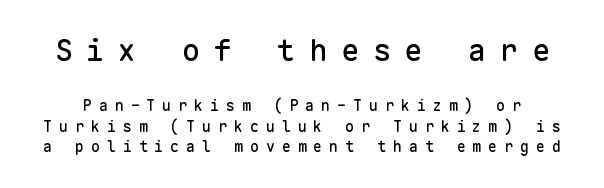
Q: Is the text italic (slanted)? A: No, it is upright.
Q: Is the typeface a serif or a sans-serif typeface? A: Sans-serif.
Q: Is the text underlined? A: No.
Q: Is the spacing between letters normal or unusually wide? A: Unusually wide.
Q: Is the spacing between lines tight, normal or loose? A: Normal.
Q: Which block of text is set in a larger size, the first (top) or the second (bottom)? A: The first (top) one.
Q: Width (condensed, normal, or wide)? A: Normal.
Q: Stroke contrast? A: Low.
Q: x-height? A: Medium.
Q: Monospaced? A: Yes.
